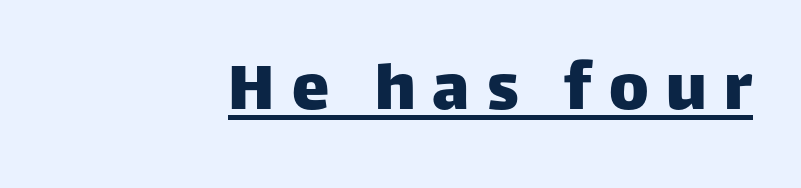
The image shows 75 px sans-serif type, upright; set right-aligned, unusually wide letter spacing (+0.23 em), underlined; low stroke contrast and a large x-height.
